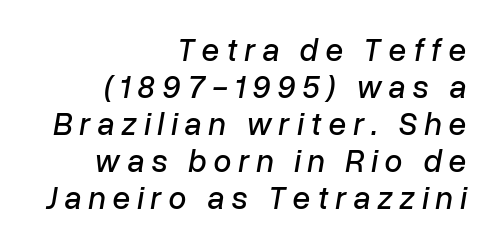
The image shows 32 px text type, italic (leaning right); set right-aligned, line spacing 1.16x, unusually wide letter spacing (+0.22 em), not underlined; low stroke contrast and a medium x-height.
